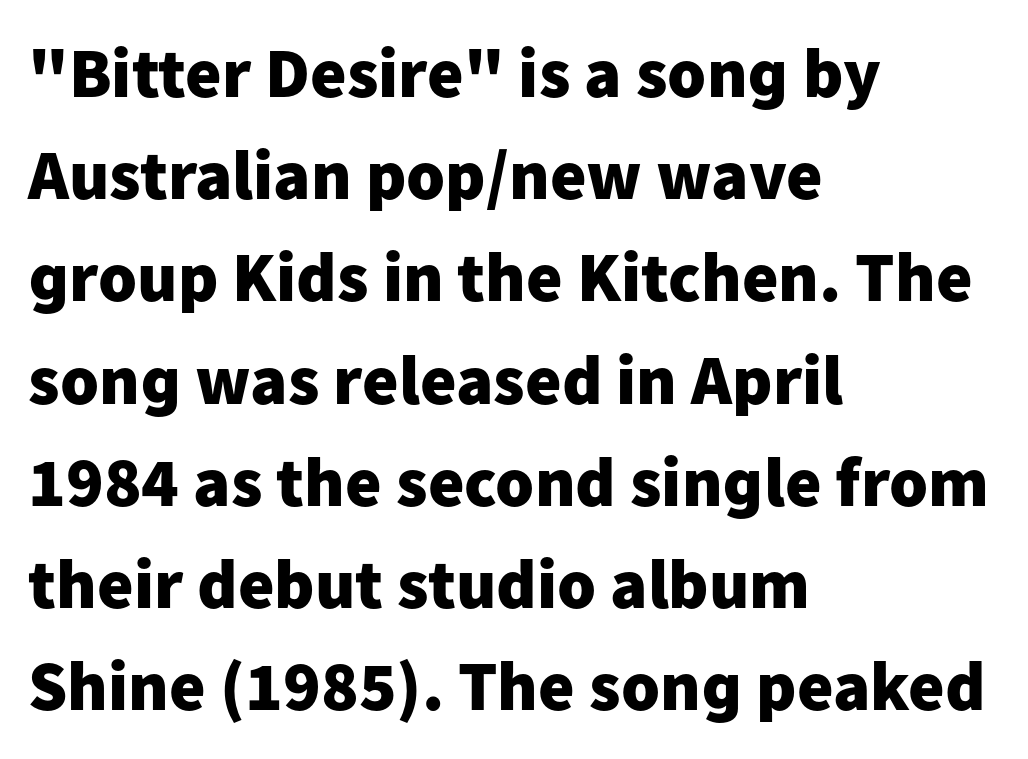
The image shows 70 px heavy sans-serif type, upright; set left-aligned, normal line spacing (1.46x), normal letter spacing, not underlined; low stroke contrast and a medium x-height.
